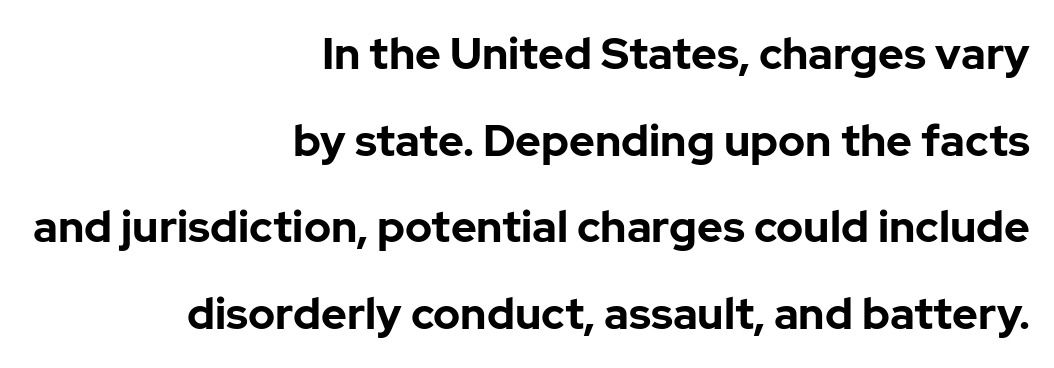
The image shows 44 px bold sans-serif type, upright; set right-aligned, loose line spacing (1.97x), normal letter spacing, not underlined; low stroke contrast and a medium x-height.
